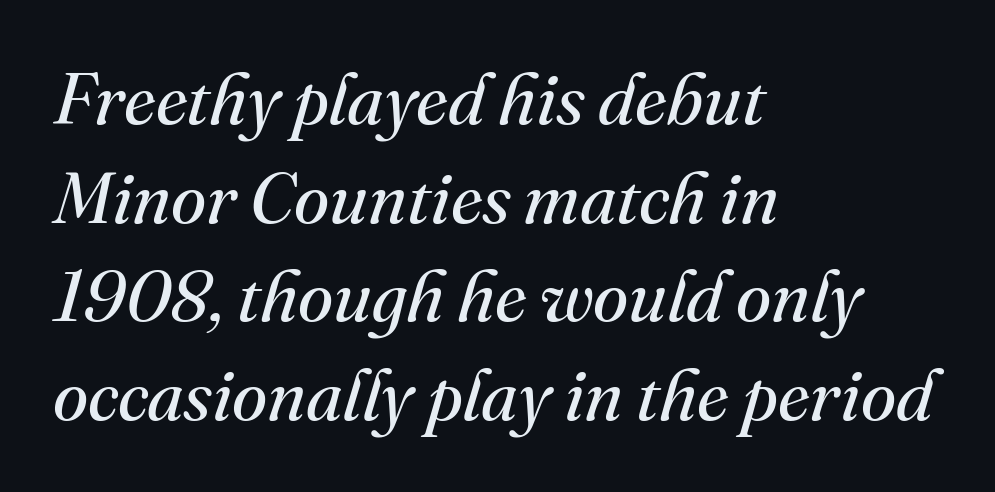
Q: Is the text bold? A: No.
Q: Is the text italic (slanted)? A: Yes, it leans right by about 16 degrees.
Q: Is the typeface a serif or a sans-serif typeface? A: Serif.
Q: Is the text underlined? A: No.
Q: How is the paragraph aligned? A: Left-aligned.
Q: Is the spacing between letters normal or unusually wide? A: Normal.
Q: Is the spacing between lines tight, normal or loose? A: Normal.
Q: Width (condensed, normal, or wide)? A: Normal.
Q: Stroke contrast? A: Medium.
Q: x-height? A: Small.
Q: Monospaced? A: No.
